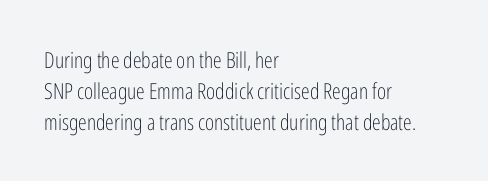
Q: Is the text bold? A: No.
Q: Is the text italic (slanted)? A: No, it is upright.
Q: Is the text underlined? A: No.
Q: How is the paragraph aligned? A: Left-aligned.
Q: Is the spacing between letters normal or unusually wide? A: Normal.
Q: Is the spacing between lines tight, normal or loose? A: Normal.
